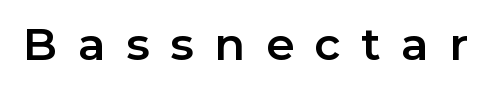
{"serif": "no", "italic": "no", "width": "normal", "stroke_contrast": "low", "x_height": "medium", "monospaced": "no", "underline": "no", "letter_spacing": "wide", "letter_spacing_em": 0.46, "glyph_px": 45}
